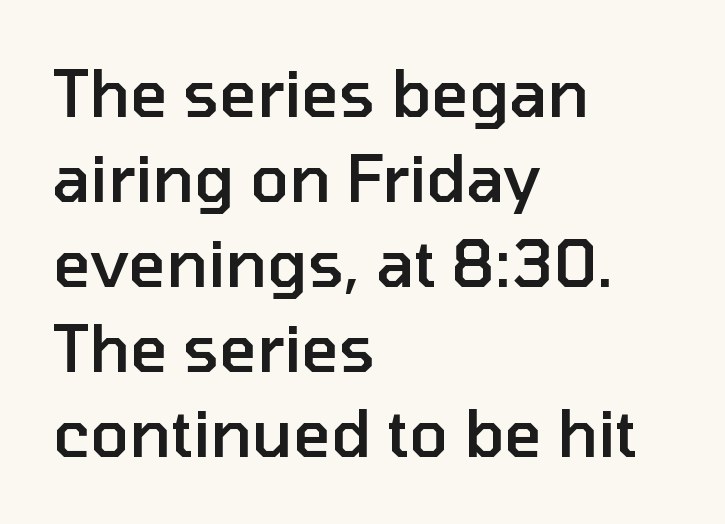
Q: Is the text bold? A: Semi-bold.
Q: Is the text italic (slanted)? A: No, it is upright.
Q: Is the typeface a serif or a sans-serif typeface? A: Sans-serif.
Q: Is the text underlined? A: No.
Q: How is the paragraph aligned? A: Left-aligned.
Q: Is the spacing between letters normal or unusually wide? A: Normal.
Q: Is the spacing between lines tight, normal or loose? A: Normal.
Q: Width (condensed, normal, or wide)? A: Normal.
Q: Stroke contrast? A: Low.
Q: x-height? A: Medium.
Q: Monospaced? A: No.
